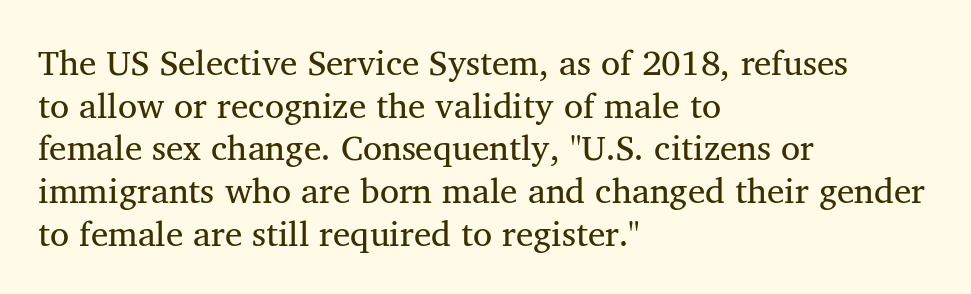
Q: Is the text bold? A: No.
Q: Is the text italic (slanted)? A: No, it is upright.
Q: Is the typeface a serif or a sans-serif typeface? A: Serif.
Q: Is the text underlined? A: No.
Q: How is the paragraph aligned? A: Left-aligned.
Q: Is the spacing between letters normal or unusually wide? A: Normal.
Q: Width (condensed, normal, or wide)? A: Normal.
Q: Stroke contrast? A: Medium.
Q: x-height? A: Medium.
Q: Monospaced? A: No.
